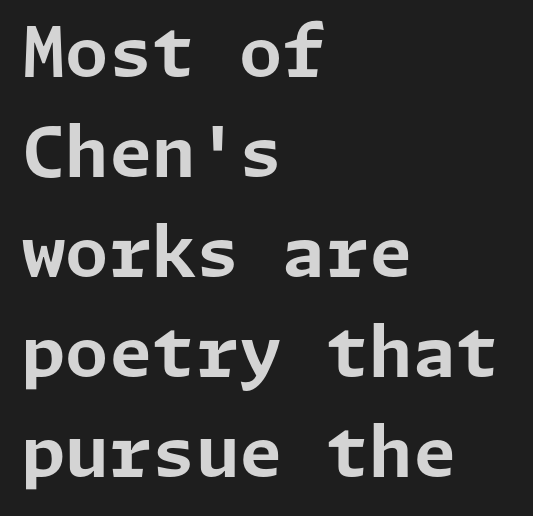
Font category for this specimen: sans-serif. Its strokes are broad and dark, the hallmark of bold type. The ragged edge is on the right, which tells us the setting is flush left. Rendered with straight, roman letterforms.
